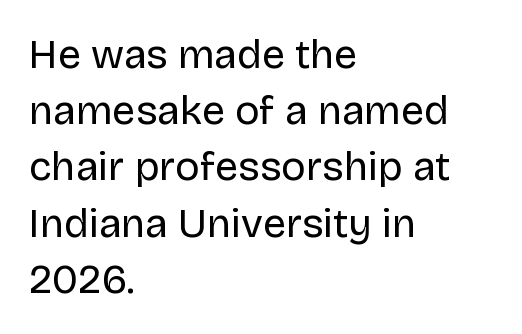
Q: Is the text bold? A: No.
Q: Is the text italic (slanted)? A: No, it is upright.
Q: Is the typeface a serif or a sans-serif typeface? A: Sans-serif.
Q: Is the text underlined? A: No.
Q: How is the paragraph aligned? A: Left-aligned.
Q: Is the spacing between letters normal or unusually wide? A: Normal.
Q: Is the spacing between lines tight, normal or loose? A: Normal.
Q: Width (condensed, normal, or wide)? A: Normal.
Q: Stroke contrast? A: Low.
Q: x-height? A: Large.
Q: Monospaced? A: No.
